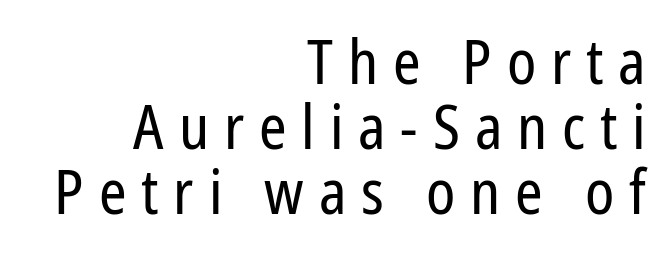
The image shows 62 px regular-weight, condensed sans-serif type, upright; set right-aligned, tight line spacing (1.05x), unusually wide letter spacing (+0.24 em), not underlined; low stroke contrast and a medium x-height.
